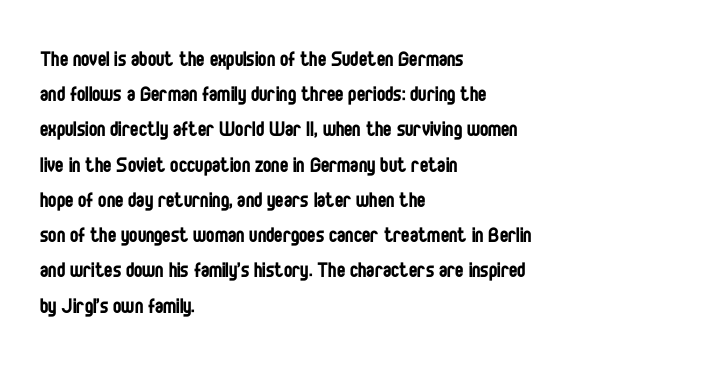
Weight: not bold — regular or lighter. Summary of vertical rhythm: regular, with standard interline spacing. Italic? Not at all — the glyphs are vertical. Words appear dense and cohesive because spacing is normal. Glance below the letters and you will spot only blank space.
